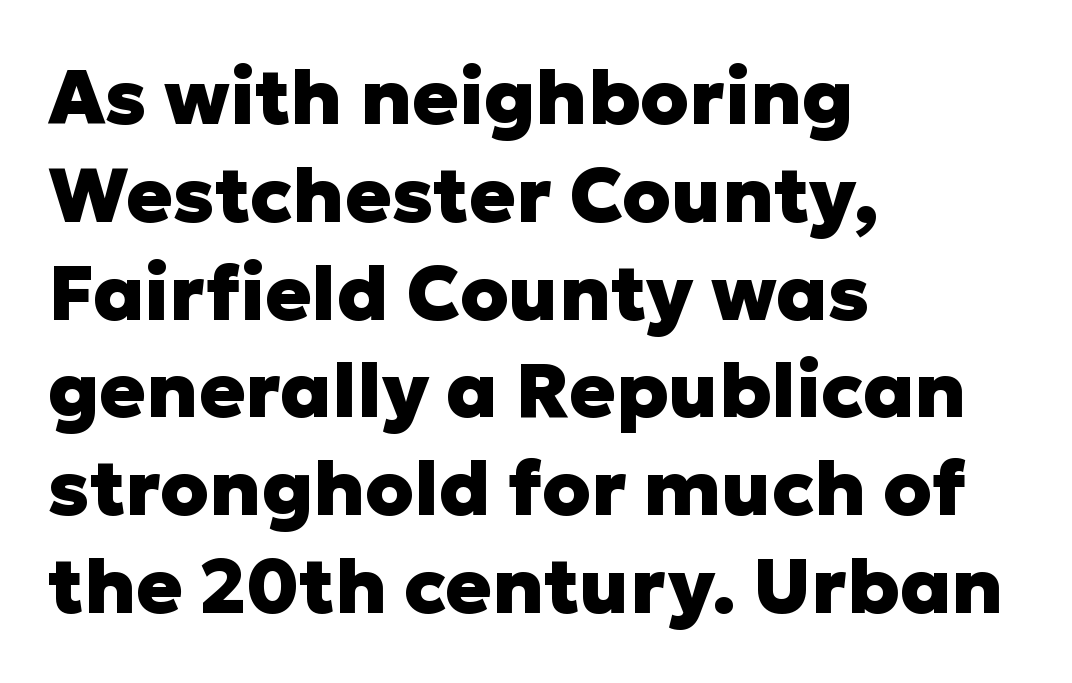
Here the designer chose a conventional face with non-uniform glyph widths. Does the leading feel generous? No, just average. The typesetter chose a ragged-right arrangement here. A typesetter would label this face a sans. Plain, unruled lines of type.
